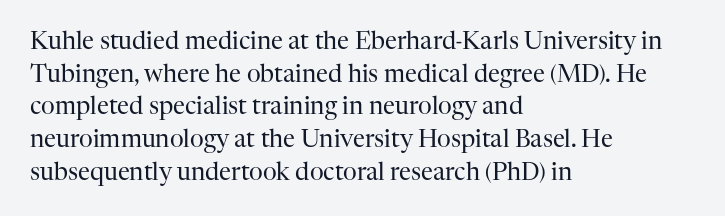
{"italic": "no", "bold": "no", "underline": "no", "align": "left", "line_spacing": "normal", "line_spacing_ratio": 1.36, "letter_spacing": "normal", "letter_spacing_em": 0.0, "glyph_px": 24}
